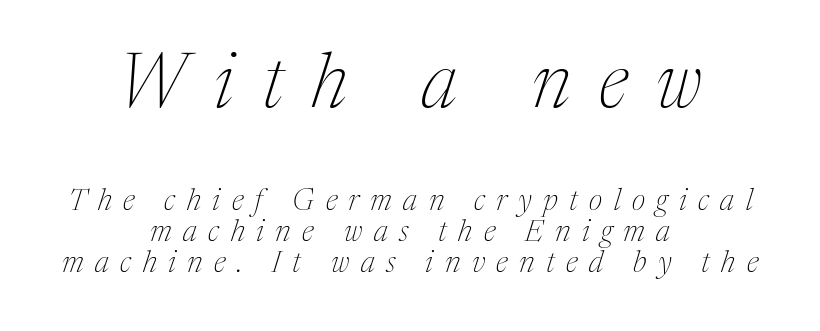
{"serif": "yes", "italic": "yes", "lean": "right", "slant_degrees": 17, "bold": "no", "weight": "thin", "width": "normal", "stroke_contrast": "medium", "x_height": "medium", "monospaced": "no", "underline": "no", "align": "center", "line_spacing": "tight", "line_spacing_ratio": 1.02, "letter_spacing": "wide", "letter_spacing_em": 0.38, "larger_block": "first", "size_ratio": 2.5, "glyph_px": 75}
